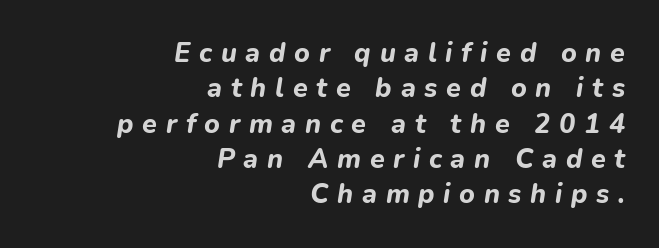
The image shows 27 px bold type, italic (leaning right); set right-aligned, normal line spacing (1.31x), unusually wide letter spacing (+0.32 em), not underlined.
